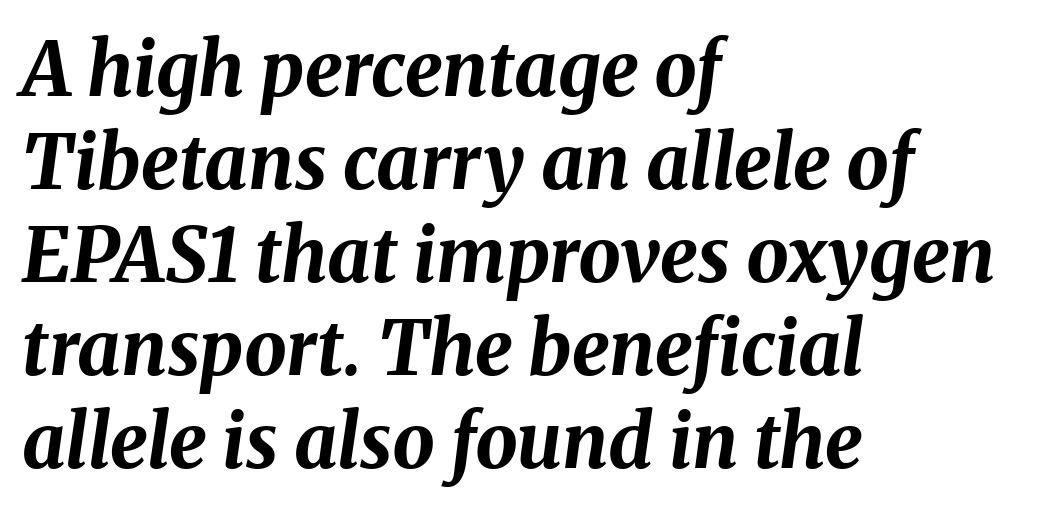
Q: Is the text bold? A: Yes.
Q: Is the text italic (slanted)? A: Yes, it leans right by about 8 degrees.
Q: Is the text underlined? A: No.
Q: How is the paragraph aligned? A: Left-aligned.
Q: Is the spacing between letters normal or unusually wide? A: Normal.
Q: Width (condensed, normal, or wide)? A: Normal.
Q: Stroke contrast? A: Medium.
Q: x-height? A: Medium.
Q: Monospaced? A: No.
